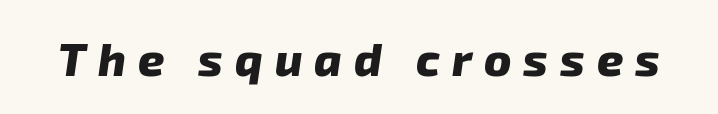
{"serif": "no", "bold": "yes", "weight": "heavy", "width": "normal", "stroke_contrast": "low", "x_height": "medium", "monospaced": "no", "underline": "no", "letter_spacing": "wide", "letter_spacing_em": 0.26, "glyph_px": 46}
